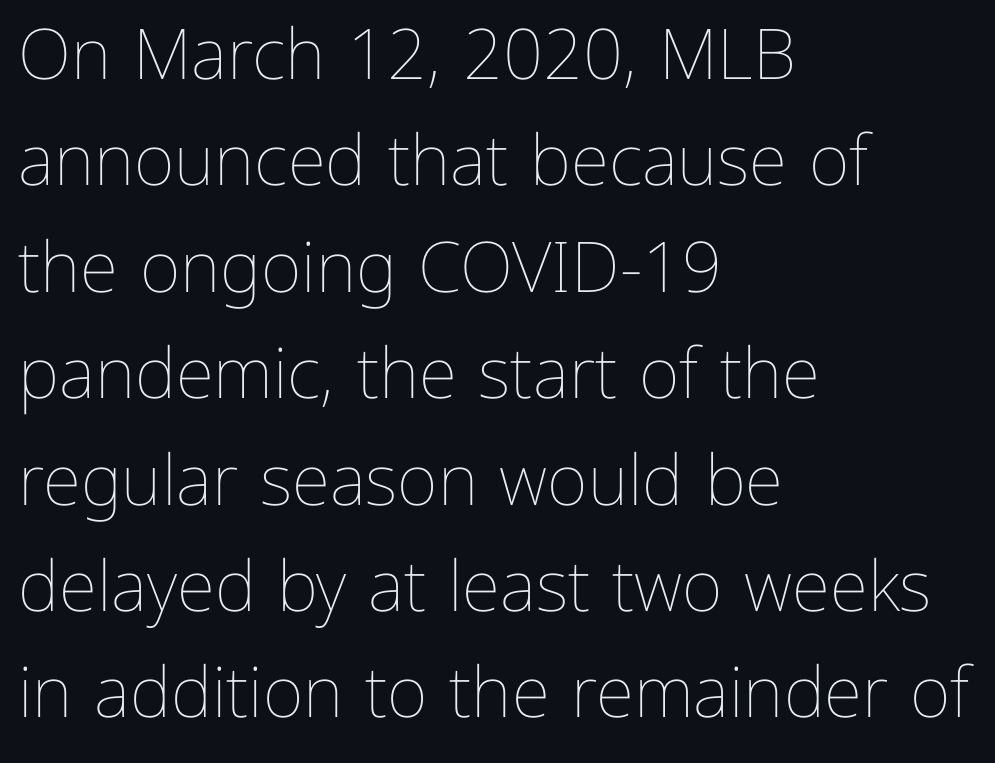
The image shows 70 px thin type, upright; set left-aligned, normal line spacing (1.52x), normal letter spacing, not underlined; low stroke contrast and a medium x-height.
